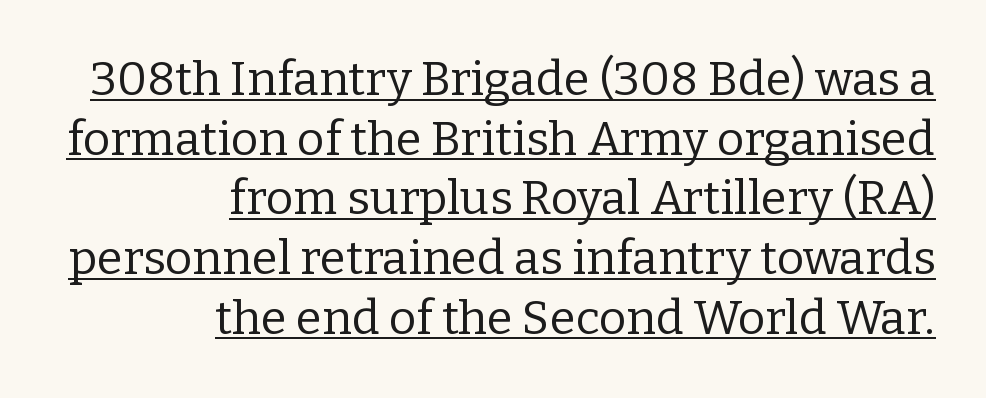
Q: Is the text bold? A: No.
Q: Is the text italic (slanted)? A: No, it is upright.
Q: Is the typeface a serif or a sans-serif typeface? A: Serif.
Q: Is the text underlined? A: Yes.
Q: How is the paragraph aligned? A: Right-aligned.
Q: Is the spacing between letters normal or unusually wide? A: Normal.
Q: Is the spacing between lines tight, normal or loose? A: Normal.
Q: Width (condensed, normal, or wide)? A: Normal.
Q: Stroke contrast? A: Low.
Q: x-height? A: Medium.
Q: Monospaced? A: No.
